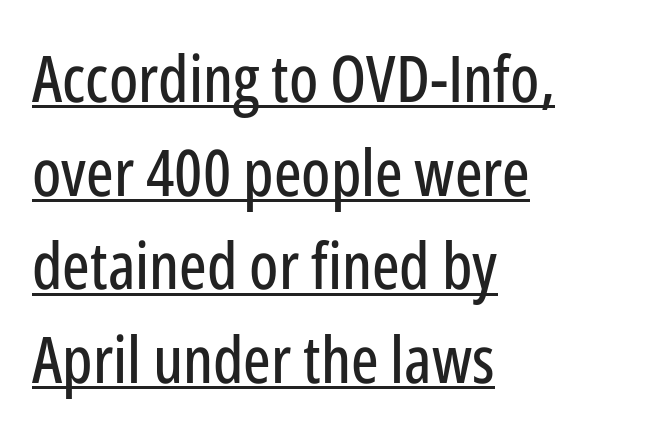
{"serif": "no", "italic": "no", "width": "condensed", "stroke_contrast": "low", "x_height": "medium", "monospaced": "no", "underline": "yes", "align": "left", "line_spacing": "normal", "line_spacing_ratio": 1.44, "letter_spacing": "normal", "letter_spacing_em": 0.0, "glyph_px": 65}
